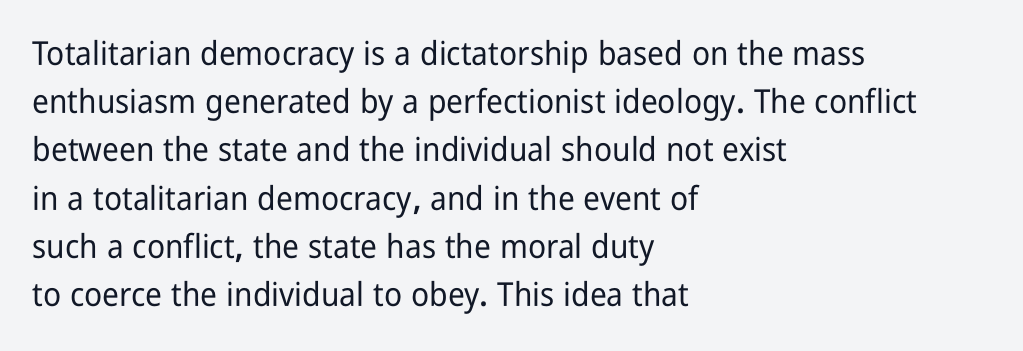
Q: Is the text italic (slanted)? A: No, it is upright.
Q: Is the typeface a serif or a sans-serif typeface? A: Sans-serif.
Q: Is the text underlined? A: No.
Q: How is the paragraph aligned? A: Left-aligned.
Q: Is the spacing between letters normal or unusually wide? A: Normal.
Q: Is the spacing between lines tight, normal or loose? A: Normal.
Q: Width (condensed, normal, or wide)? A: Condensed.
Q: Stroke contrast? A: Low.
Q: x-height? A: Medium.
Q: Monospaced? A: No.
